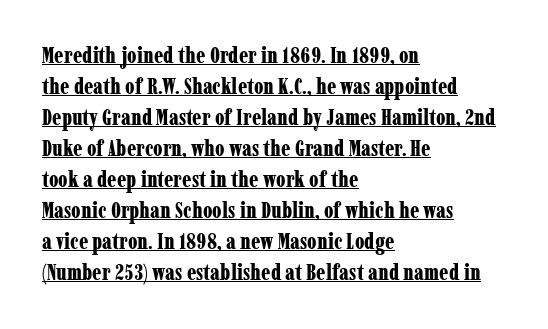
{"italic": "no", "bold": "yes", "underline": "yes", "align": "left", "line_spacing": "normal", "line_spacing_ratio": 1.41, "letter_spacing": "normal", "letter_spacing_em": 0.0, "glyph_px": 22}
